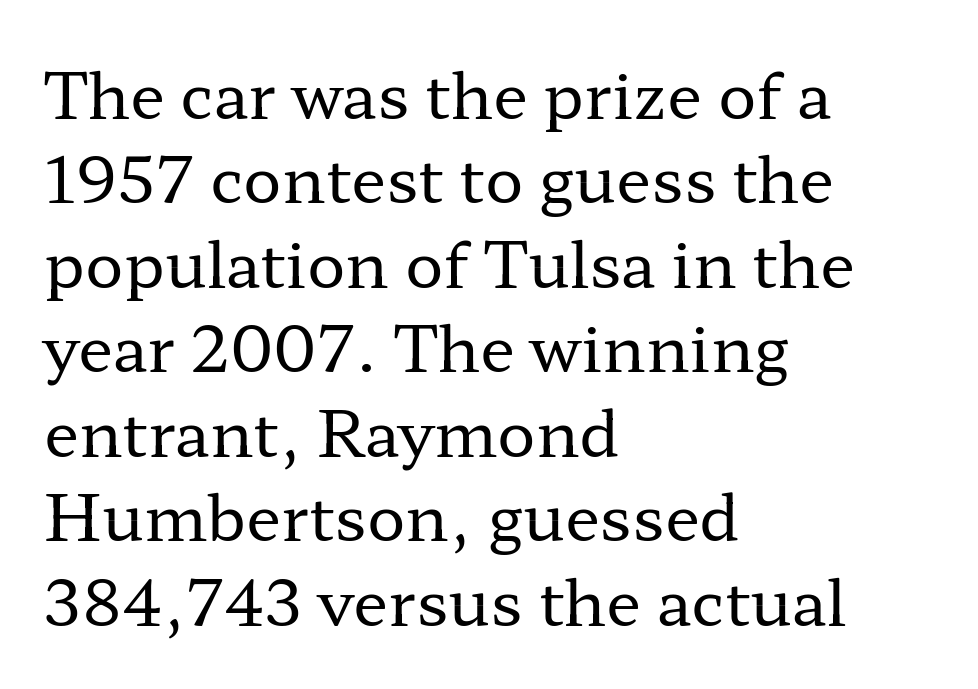
The horizontal fit of the characters is conventional and even. These lines are rendered in a variable-pitch font. The cut favours lightness, reaching ordinary text weight at its darkest. Type without underlining. Tall strokes in this sample are plumb rather than angled.
